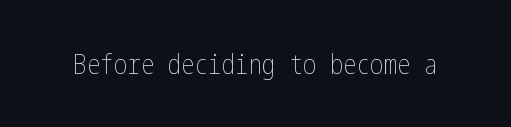
Q: Is the text bold? A: No.
Q: Is the text italic (slanted)? A: No, it is upright.
Q: Is the text underlined? A: No.
Q: Is the spacing between letters normal or unusually wide? A: Normal.
